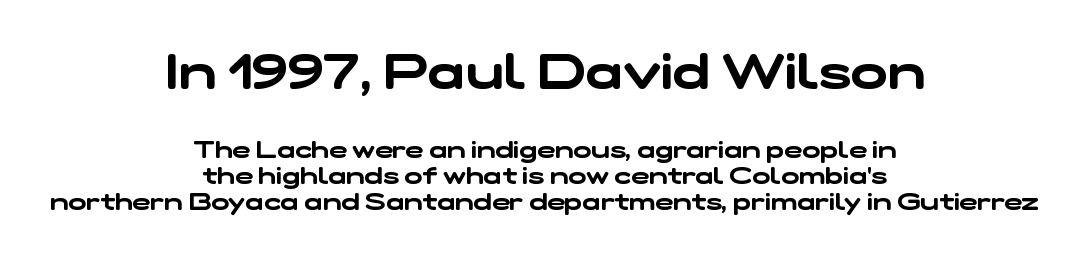
{"serif": "no", "width": "wide", "stroke_contrast": "low", "x_height": "medium", "monospaced": "no", "underline": "no", "align": "center", "line_spacing": "tight", "line_spacing_ratio": 1.09, "letter_spacing": "normal", "letter_spacing_em": 0.0, "larger_block": "first", "size_ratio": 2.04, "glyph_px": 49}
